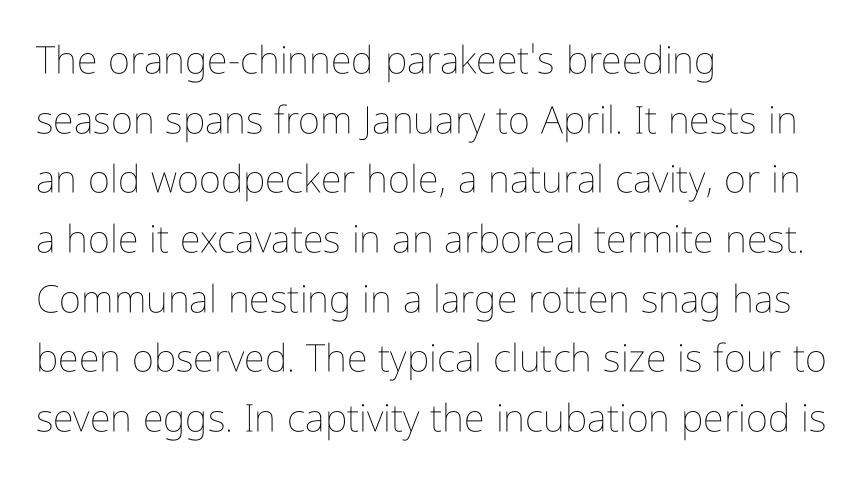
You could call the tracking neutral — neither tight nor loose. Designer's note — italics off, roman on. Successive baselines arrive at the customary interval. Stems and bowls with no extra thickness — not bold.
